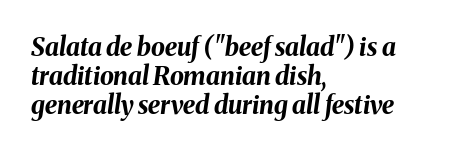
{"italic": "yes", "lean": "right", "slant_degrees": 8, "bold": "yes", "underline": "no", "align": "left", "line_spacing_ratio": 1.16, "letter_spacing": "normal", "letter_spacing_em": 0.0, "glyph_px": 25}
